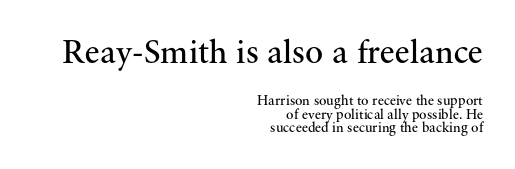
The characters display serif detailing at their extremities. Does the leading feel generous? Not at all — it's pinched. Think of a printed novel: that variable character pitch is what you see here. Do the letters lean? They stand straight. The letters in the upper block stand taller than those in the block below. Inter-character spacing is left at the font's built-in metrics.
